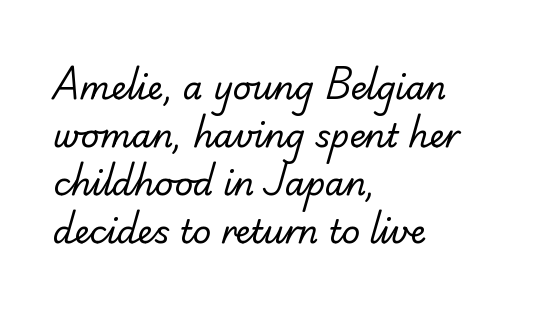
The image shows 32 px regular-weight sans-serif type; set left-aligned, normal line spacing (1.5x), normal letter spacing, not underlined; low stroke contrast and a small x-height.
